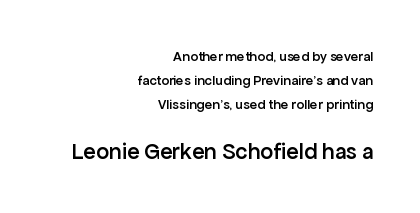
Q: Is the text bold? A: Semi-bold.
Q: Is the text italic (slanted)? A: No, it is upright.
Q: Is the text underlined? A: No.
Q: How is the paragraph aligned? A: Right-aligned.
Q: Is the spacing between letters normal or unusually wide? A: Normal.
Q: Is the spacing between lines tight, normal or loose? A: Normal.
Q: Which block of text is set in a larger size, the first (top) or the second (bottom)? A: The second (bottom) one.
